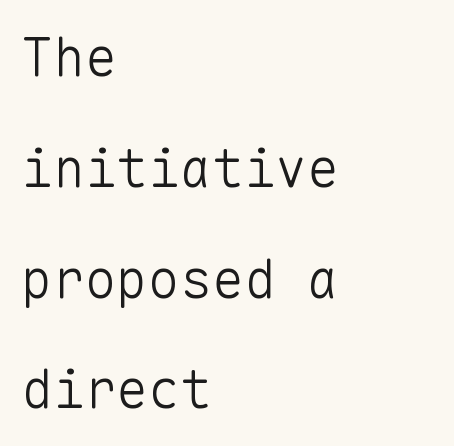
Q: Is the text bold? A: No.
Q: Is the text italic (slanted)? A: No, it is upright.
Q: Is the typeface a serif or a sans-serif typeface? A: Sans-serif.
Q: Is the text underlined? A: No.
Q: How is the paragraph aligned? A: Left-aligned.
Q: Is the spacing between letters normal or unusually wide? A: Normal.
Q: Is the spacing between lines tight, normal or loose? A: Loose.
Q: Width (condensed, normal, or wide)? A: Normal.
Q: Stroke contrast? A: Low.
Q: x-height? A: Medium.
Q: Monospaced? A: Yes.
